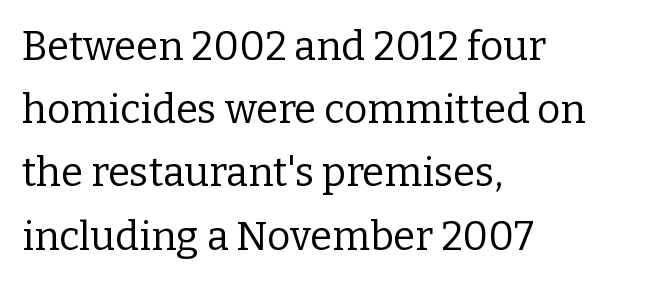
Q: Is the text bold? A: No.
Q: Is the text italic (slanted)? A: No, it is upright.
Q: Is the typeface a serif or a sans-serif typeface? A: Serif.
Q: Is the text underlined? A: No.
Q: How is the paragraph aligned? A: Left-aligned.
Q: Is the spacing between letters normal or unusually wide? A: Normal.
Q: Is the spacing between lines tight, normal or loose? A: Normal.
Q: Width (condensed, normal, or wide)? A: Normal.
Q: Stroke contrast? A: Low.
Q: x-height? A: Medium.
Q: Monospaced? A: No.
